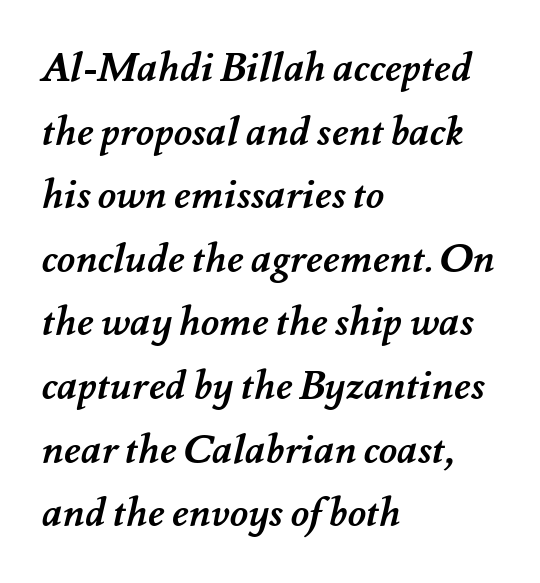
Baseline-to-baseline distance is the conventional proportion of letter height. The area under the type is left untouched. The letters advance in unequal steps, a hallmark of proportional type. Compared with typical body copy, the letter spacing here is the same. On the weight axis this lands at bold, roughly 700. Left-aligned paragraph, ragged on the right.
